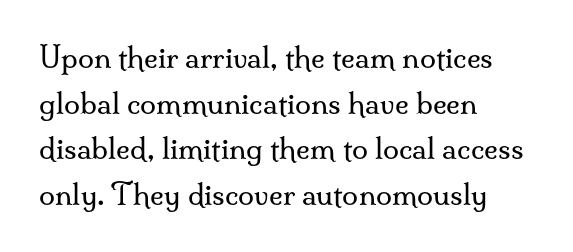
{"serif": "yes", "italic": "no", "bold": "no", "weight": "regular", "width": "normal", "stroke_contrast": "medium", "x_height": "small", "monospaced": "no", "underline": "no", "align": "left", "line_spacing": "normal", "line_spacing_ratio": 1.57, "letter_spacing": "normal", "letter_spacing_em": 0.0, "glyph_px": 29}
